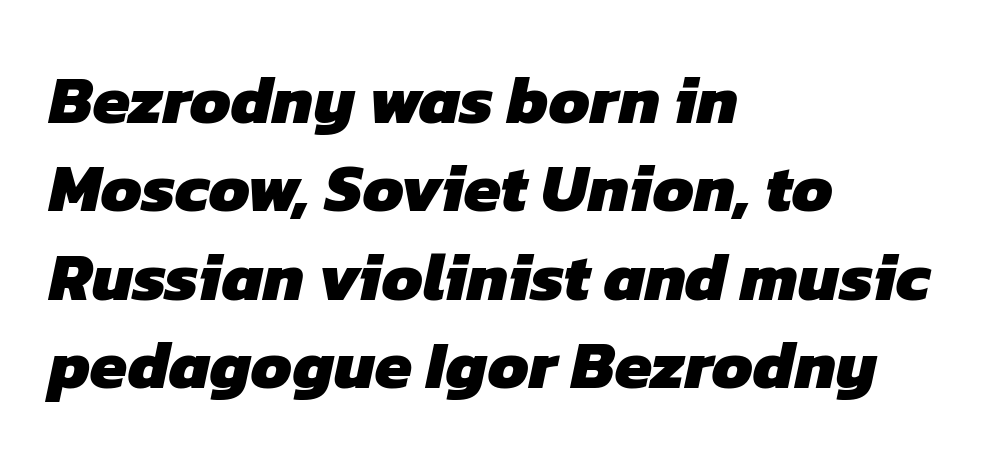
This rendering uses left alignment, leaving the right contour irregular. Emphasis by weight is at full strength: bold. The letters carry no serifs — their stems end cleanly without finishing strokes. A typesetter would call this proportional, since set widths differ per character.
